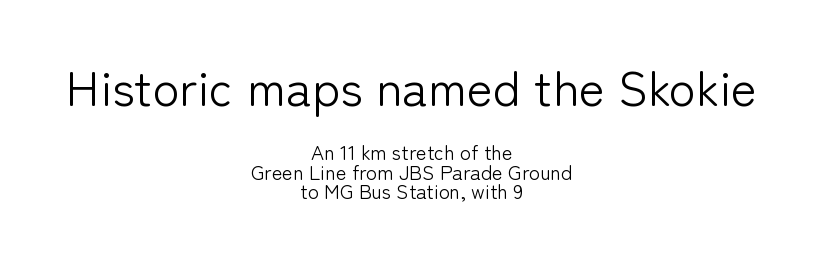
Q: Is the text bold? A: No.
Q: Is the text italic (slanted)? A: No, it is upright.
Q: Is the typeface a serif or a sans-serif typeface? A: Sans-serif.
Q: Is the text underlined? A: No.
Q: How is the paragraph aligned? A: Centered.
Q: Is the spacing between letters normal or unusually wide? A: Normal.
Q: Is the spacing between lines tight, normal or loose? A: Tight.
Q: Which block of text is set in a larger size, the first (top) or the second (bottom)? A: The first (top) one.
Q: Width (condensed, normal, or wide)? A: Normal.
Q: Stroke contrast? A: Low.
Q: x-height? A: Medium.
Q: Monospaced? A: No.
